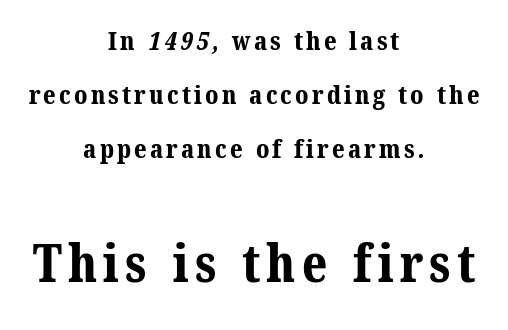
{"serif": "yes", "bold": "yes", "weight": "bold", "width": "normal", "stroke_contrast": "medium", "x_height": "medium", "monospaced": "no", "underline": "no", "align": "center", "line_spacing": "loose", "line_spacing_ratio": 2.08, "larger_block": "second", "size_ratio": 2.0, "glyph_px": 52}
